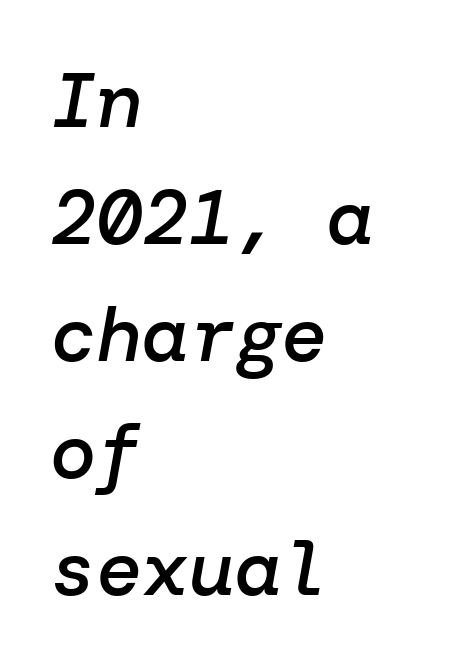
How would I describe the line gaps? Plain and ordinary. Horizontally, the lines are justified to the leading edge only. The rendering applies a slant to the glyphs. Is the letter spacing exaggerated? No — it looks like the ordinary default.
